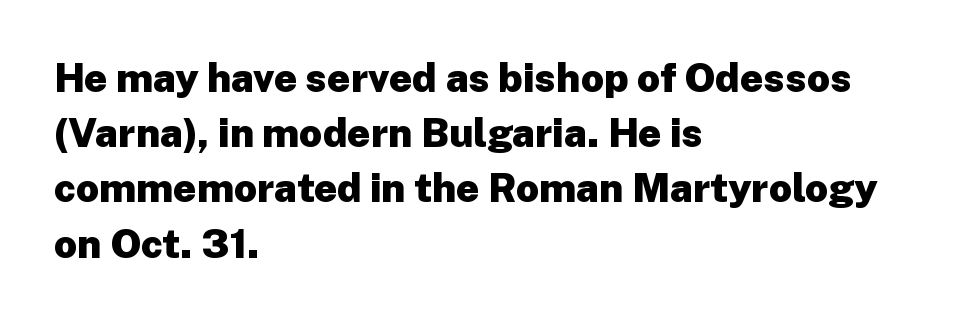
Q: Is the text bold? A: Yes.
Q: Is the text italic (slanted)? A: No, it is upright.
Q: Is the typeface a serif or a sans-serif typeface? A: Sans-serif.
Q: Is the text underlined? A: No.
Q: How is the paragraph aligned? A: Left-aligned.
Q: Is the spacing between letters normal or unusually wide? A: Normal.
Q: Is the spacing between lines tight, normal or loose? A: Normal.
Q: Width (condensed, normal, or wide)? A: Normal.
Q: Stroke contrast? A: Low.
Q: x-height? A: Medium.
Q: Monospaced? A: No.
